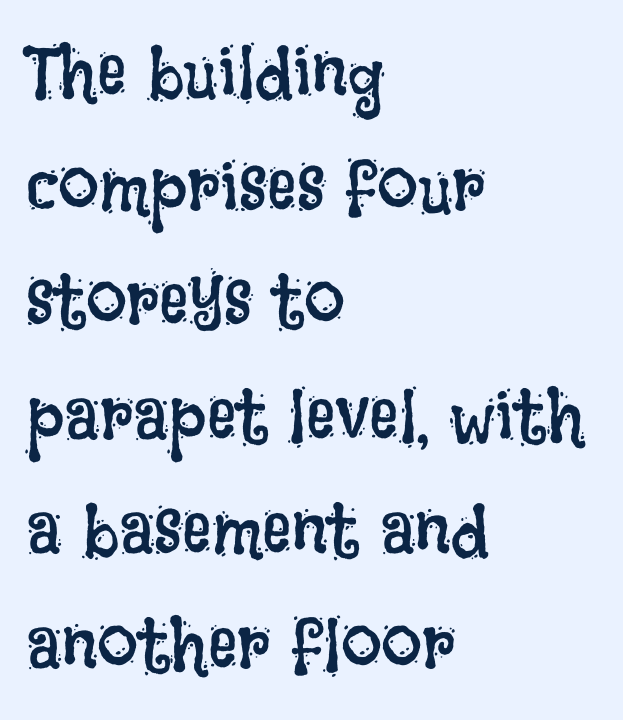
{"italic": "no", "bold": "no", "weight": "regular", "width": "condensed", "stroke_contrast": "low", "x_height": "large", "monospaced": "no", "underline": "no", "align": "left", "line_spacing": "normal", "line_spacing_ratio": 1.57, "letter_spacing": "normal", "letter_spacing_em": 0.0, "glyph_px": 73}
